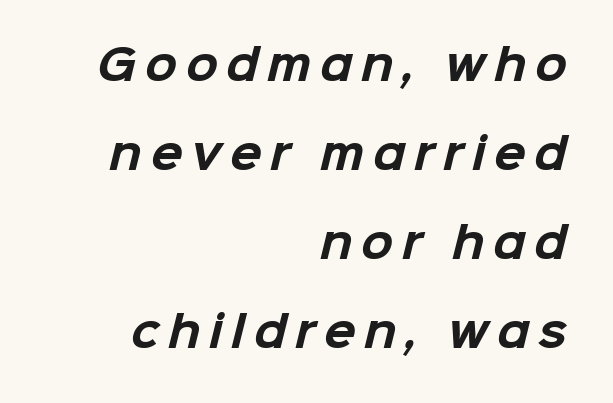
A dark, heavy texture on the line: the type is bold. Does extra space separate the letters? Yes, quite a lot of it. No feet cap the strokes, marking this as sans-serif type. No word sits above an underline. This rendering uses right alignment, leaving the left contour irregular.
